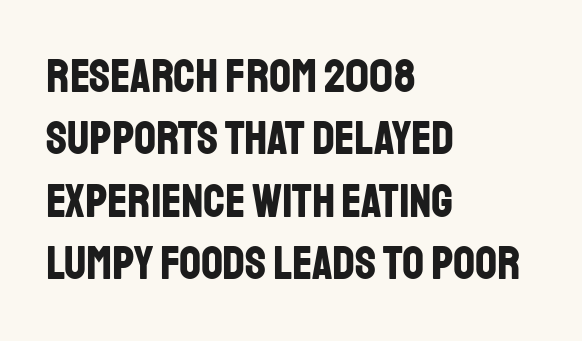
The image shows 48 px bold, condensed sans-serif type, upright; set left-aligned, normal line spacing (1.3x), normal letter spacing, not underlined; low stroke contrast and a large x-height.
